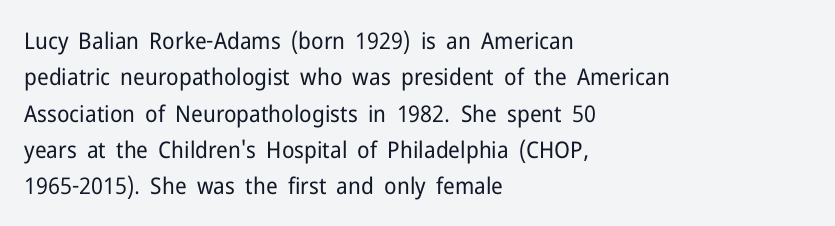
Compared with typical paragraphs, the rows here are spaced about the same. The letterforms sit at book weight or below. Ascenders rise straight up at ninety degrees. The lines are quadded left. Check the space under the baseline: it is left empty. Tracking value appears to be zero — textbook default spacing.
